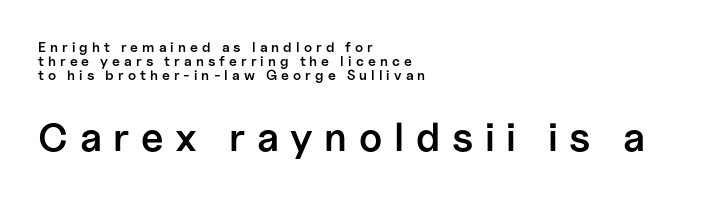
Students, observe: this is what under-led, compact text looks like. The type sits square on the baseline with zero lean. Leftover space on each line is placed entirely after the last word. Of the two passages, the one underneath uses the larger point size.
